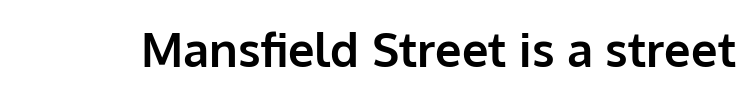
Q: Is the text bold? A: Yes.
Q: Is the text italic (slanted)? A: No, it is upright.
Q: Is the typeface a serif or a sans-serif typeface? A: Sans-serif.
Q: Is the text underlined? A: No.
Q: Is the spacing between letters normal or unusually wide? A: Normal.
Q: Width (condensed, normal, or wide)? A: Normal.
Q: Stroke contrast? A: Low.
Q: x-height? A: Medium.
Q: Monospaced? A: No.
